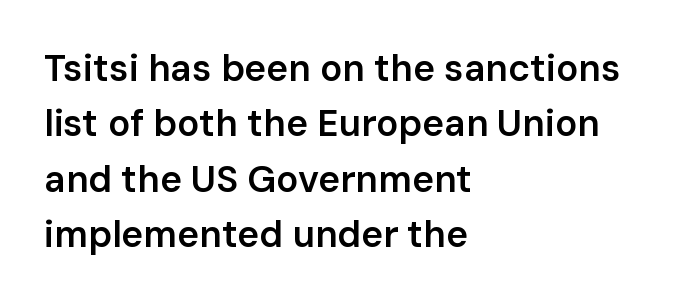
The image shows 37 px semibold sans-serif type, upright; set left-aligned, normal line spacing (1.5x), normal letter spacing, not underlined; low stroke contrast and a medium x-height.
